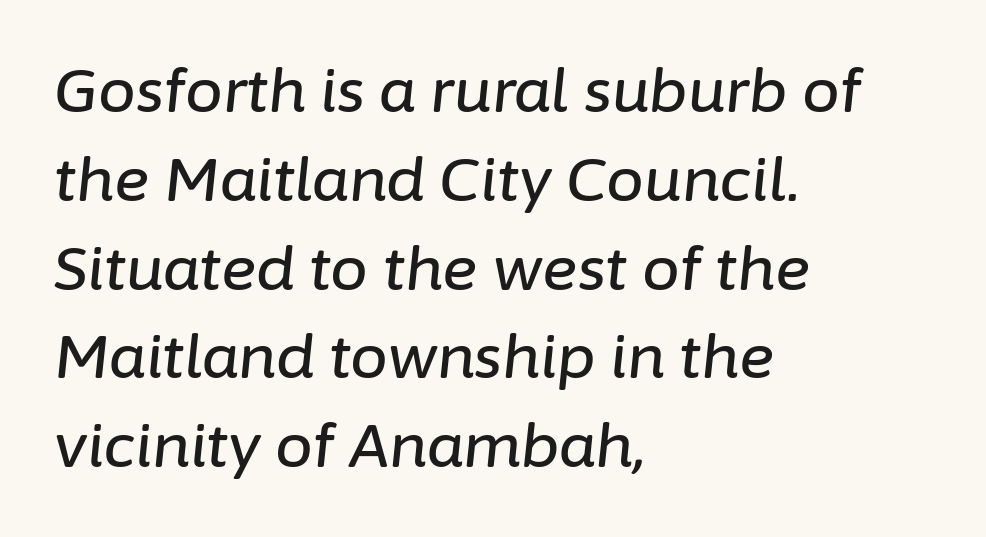
The image shows 60 px text type, italic (leaning right); set left-aligned, normal line spacing (1.48x), normal letter spacing, not underlined; low stroke contrast and a medium x-height.
